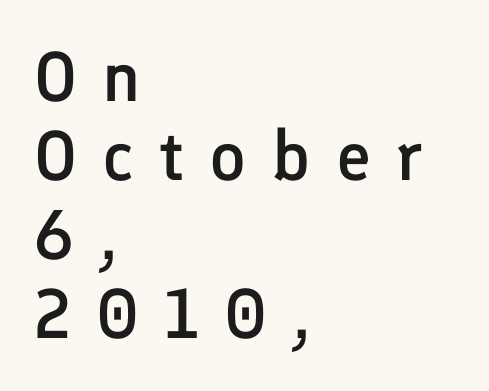
No word sits above an underline. You could only call the tracking loose — the letters float apart. The typeface chosen for these lines omits serifs. These lines are rendered in a variable-pitch font. Typographic density is moderately raised because the face is semibold.
